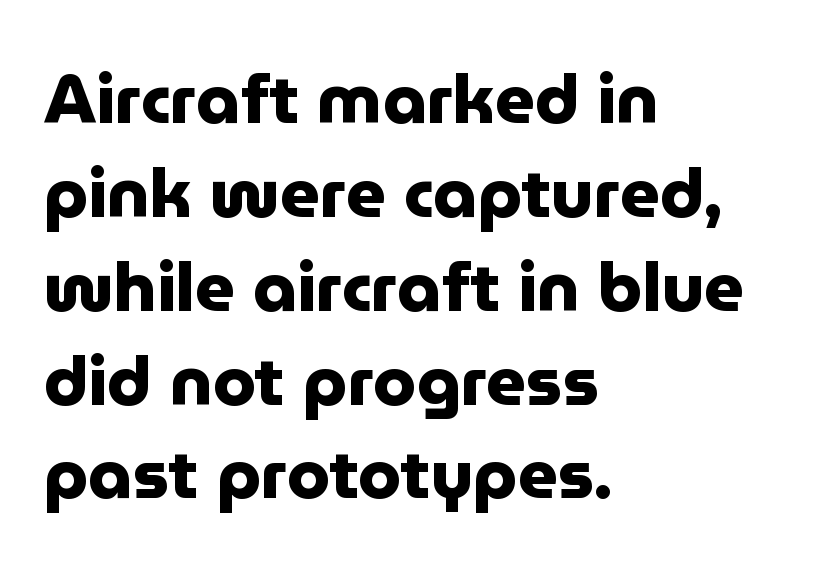
{"serif": "no", "italic": "no", "bold": "yes", "weight": "heavy", "width": "normal", "stroke_contrast": "low", "x_height": "medium", "monospaced": "no", "underline": "no", "align": "left", "line_spacing": "normal", "line_spacing_ratio": 1.36, "letter_spacing": "normal", "letter_spacing_em": 0.0, "glyph_px": 69}
